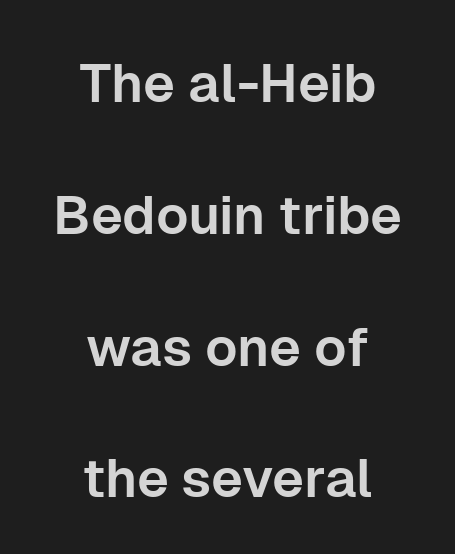
The characters display no serif detailing; their extremities are plain. Students, note that the glyphs here touch the page at normal intervals. Do the characters align in a grid? No, the font is proportional. Only glyphs here, with clear space below each row. If you folded the block vertically in half, each line would mirror itself in length. Tall strokes in this sample are plumb rather than angled.
